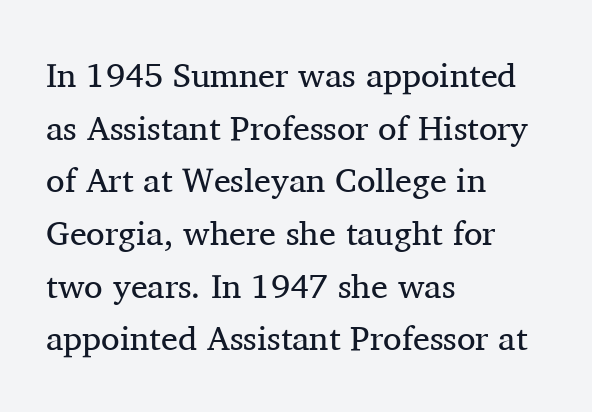
The image shows 34 px regular-weight serif type, upright; set left-aligned, normal line spacing (1.55x), normal letter spacing, not underlined; medium stroke contrast and a medium x-height.
